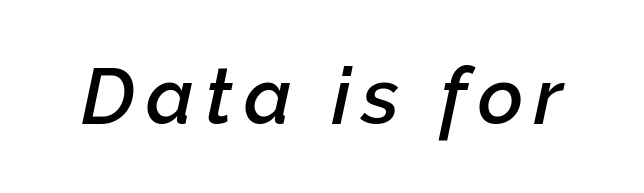
The rendering uses natural spacing where letterforms have individual widths. Characters are canted at an angle relative to the baseline's perpendicular. A bare baseline throughout the passage. A semibold gives these letters moderate extra thickness, short of bold.
